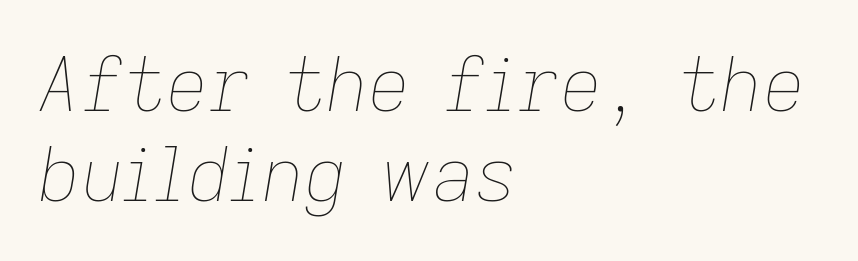
Counters stay open thanks to moderate or lighter strokes. Left-aligned paragraph, ragged on the right. Honestly, the letter spacing is just normal — you wouldn't notice it. The letters advance in unequal steps, a hallmark of proportional type.
